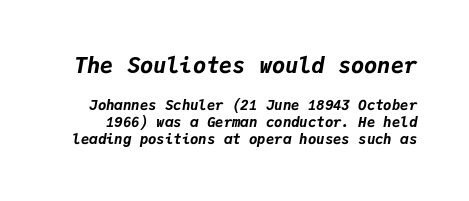
The image shows 22 px bold type, italic (leaning right); set line spacing 1.21x, normal letter spacing, not underlined; the first (top) block is 1.57x larger.
